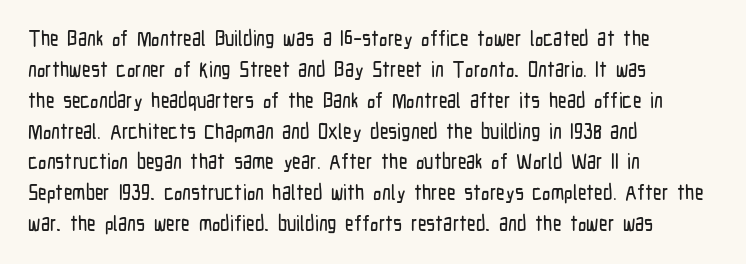
Q: Is the text italic (slanted)? A: No, it is upright.
Q: Is the text underlined? A: No.
Q: How is the paragraph aligned? A: Left-aligned.
Q: Is the spacing between letters normal or unusually wide? A: Normal.
Q: Is the spacing between lines tight, normal or loose? A: Normal.
